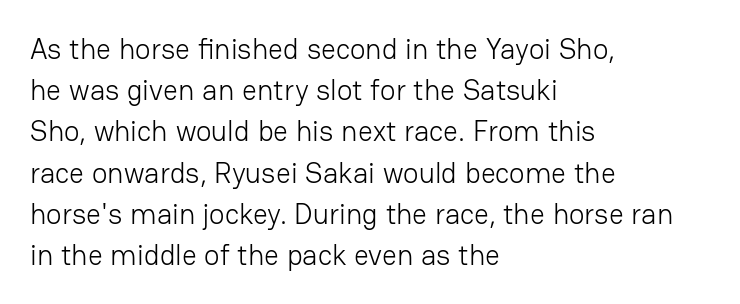
The image shows 29 px light sans-serif type, upright; set left-aligned, normal line spacing (1.42x), normal letter spacing, not underlined; low stroke contrast and a medium x-height.
